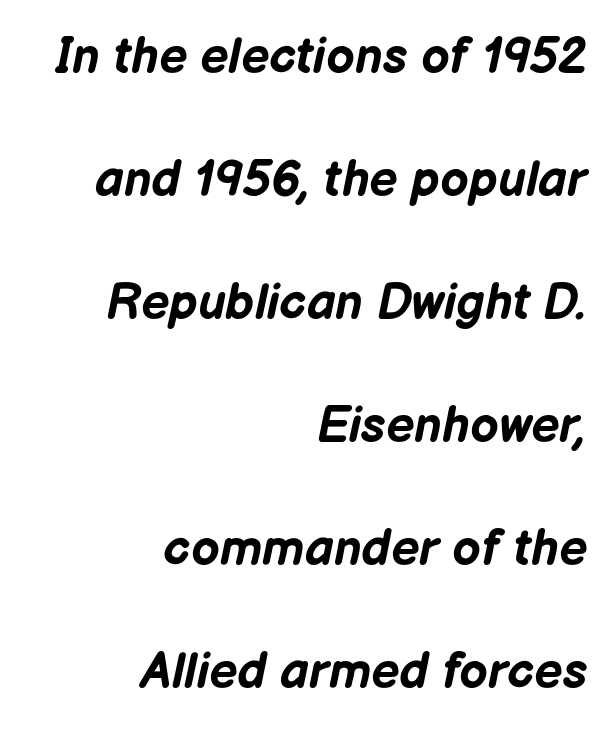
Q: Is the text bold? A: Yes.
Q: Is the text italic (slanted)? A: Yes, it leans right by about 12 degrees.
Q: Is the text underlined? A: No.
Q: How is the paragraph aligned? A: Right-aligned.
Q: Is the spacing between letters normal or unusually wide? A: Normal.
Q: Is the spacing between lines tight, normal or loose? A: Loose.
Q: Width (condensed, normal, or wide)? A: Normal.
Q: Stroke contrast? A: Low.
Q: x-height? A: Medium.
Q: Monospaced? A: No.
